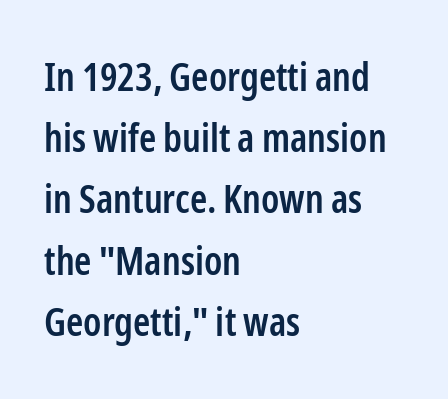
Q: Is the text bold? A: Semi-bold.
Q: Is the text italic (slanted)? A: No, it is upright.
Q: Is the typeface a serif or a sans-serif typeface? A: Sans-serif.
Q: Is the text underlined? A: No.
Q: How is the paragraph aligned? A: Left-aligned.
Q: Is the spacing between letters normal or unusually wide? A: Normal.
Q: Is the spacing between lines tight, normal or loose? A: Normal.
Q: Width (condensed, normal, or wide)? A: Condensed.
Q: Stroke contrast? A: Low.
Q: x-height? A: Medium.
Q: Monospaced? A: No.
